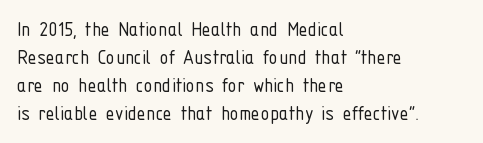
Q: Is the text bold? A: No.
Q: Is the text italic (slanted)? A: No, it is upright.
Q: Is the text underlined? A: No.
Q: How is the paragraph aligned? A: Left-aligned.
Q: Is the spacing between letters normal or unusually wide? A: Normal.
